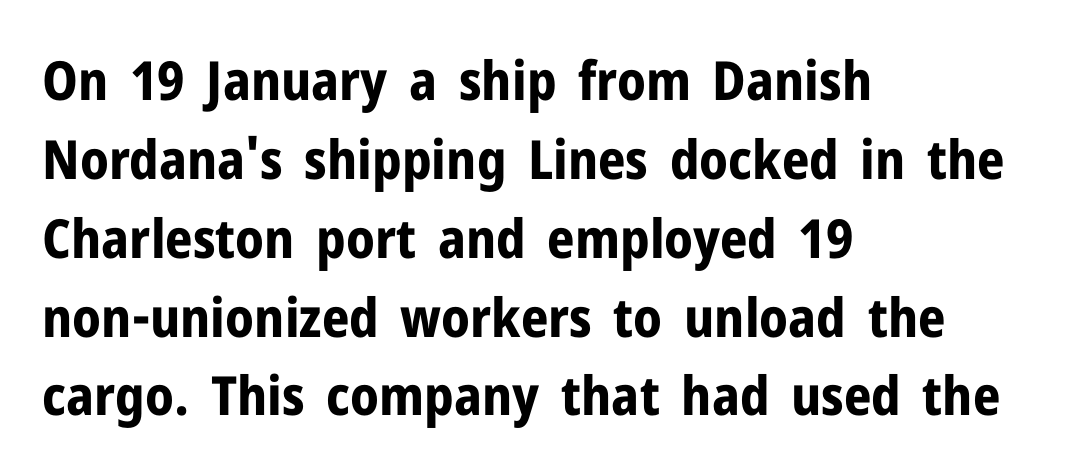
{"serif": "no", "italic": "no", "bold": "yes", "weight": "bold", "width": "normal", "stroke_contrast": "low", "x_height": "medium", "monospaced": "no", "underline": "no", "align": "left", "line_spacing": "normal", "line_spacing_ratio": 1.46, "letter_spacing": "normal", "letter_spacing_em": 0.0, "glyph_px": 54}
